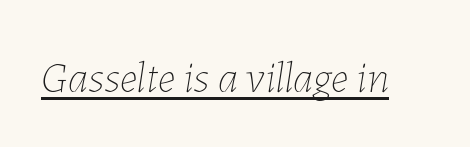
Every word sits above its own underline. The typeface has the unassuming heft of standard copy or less. Looks like regular typesetting: each glyph gets only the width it needs. Caption: standard tracking, unaltered.
